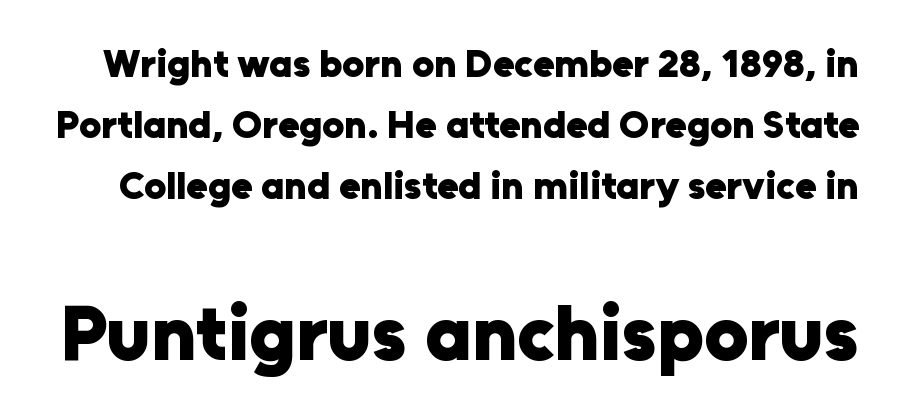
Q: Is the text bold? A: Yes.
Q: Is the text italic (slanted)? A: No, it is upright.
Q: Is the typeface a serif or a sans-serif typeface? A: Sans-serif.
Q: Is the text underlined? A: No.
Q: Is the spacing between letters normal or unusually wide? A: Normal.
Q: Is the spacing between lines tight, normal or loose? A: Normal.
Q: Which block of text is set in a larger size, the first (top) or the second (bottom)? A: The second (bottom) one.
Q: Width (condensed, normal, or wide)? A: Normal.
Q: Stroke contrast? A: Low.
Q: x-height? A: Medium.
Q: Monospaced? A: No.
